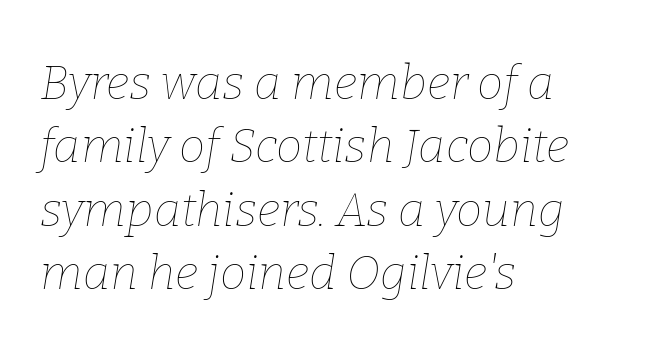
Q: Is the text bold? A: No.
Q: Is the text italic (slanted)? A: Yes, it leans right by about 9 degrees.
Q: Is the text underlined? A: No.
Q: How is the paragraph aligned? A: Left-aligned.
Q: Is the spacing between letters normal or unusually wide? A: Normal.
Q: Is the spacing between lines tight, normal or loose? A: Normal.
Q: Width (condensed, normal, or wide)? A: Normal.
Q: Stroke contrast? A: Low.
Q: x-height? A: Medium.
Q: Monospaced? A: No.
